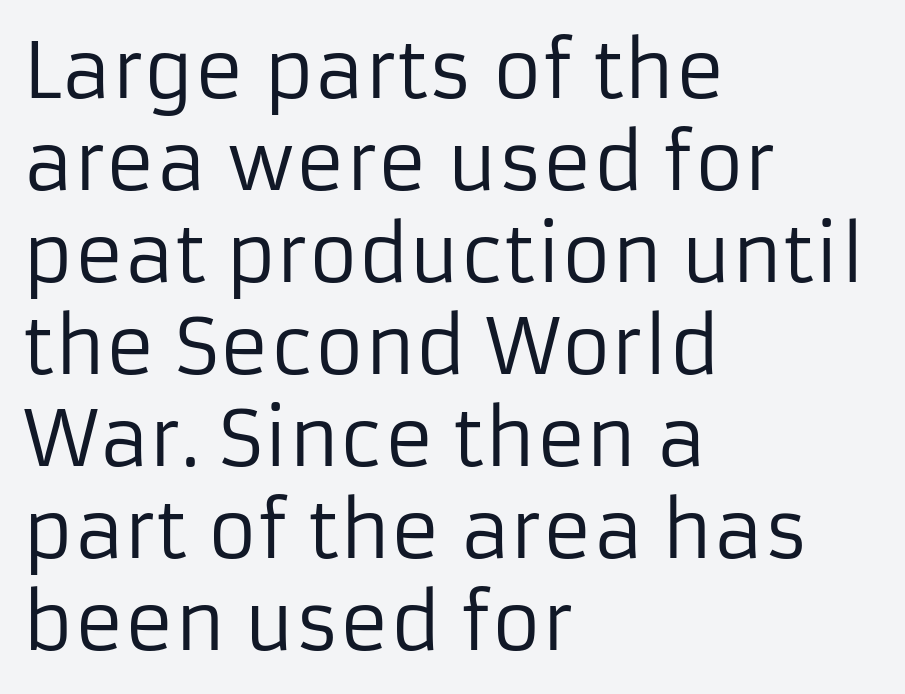
These lines are rendered in a variable-pitch font. The rendering shows plain stroke endings on the letterforms — a sans-serif design. Upright lettering throughout. Bare-footed words on every line. Weight: in the light-to-regular range.
